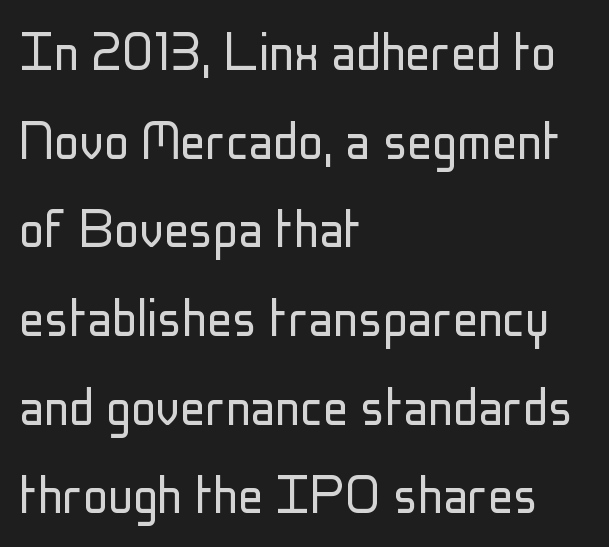
The image shows 62 px light, condensed sans-serif type, upright; set left-aligned, normal line spacing (1.43x), normal letter spacing, not underlined; low stroke contrast and a medium x-height.
